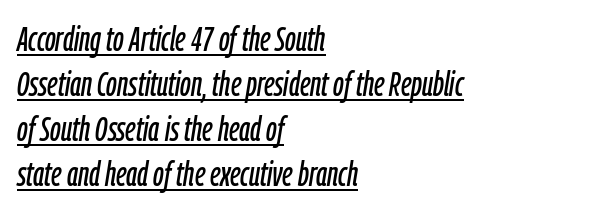
{"italic": "yes", "lean": "right", "slant_degrees": 9, "width": "condensed", "stroke_contrast": "low", "x_height": "medium", "monospaced": "no", "underline": "yes", "align": "left", "line_spacing": "normal", "line_spacing_ratio": 1.29, "letter_spacing": "normal", "letter_spacing_em": 0.0, "glyph_px": 35}
